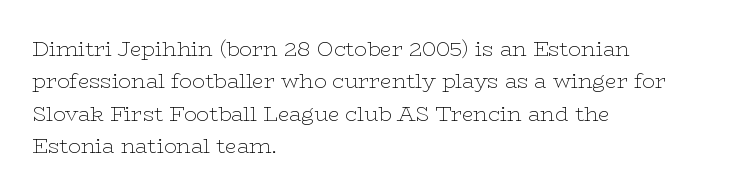
Words float on clear page, feet unadorned. Letters have the restrained weight of plain body copy at most. Horizontal alignment here is leftward, the default for most running prose. Whoever set this chose a conventional vertical rhythm. This sample uses an upright cut, with every glyph sitting square on the baseline.
